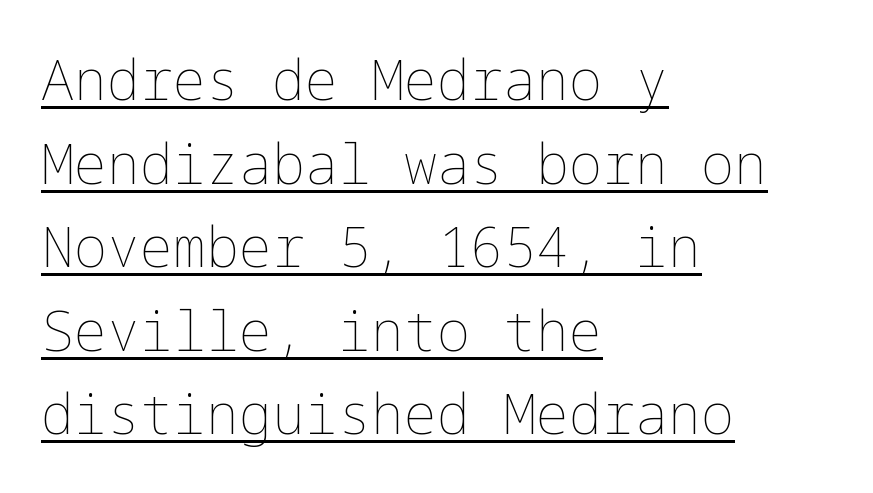
Leftover space on each line is placed entirely after the last word. Is there an underline? Yes — a line sits under the letters. Letter spacing: default. Regular leading. Nope, not italic — everything's standing straight.
